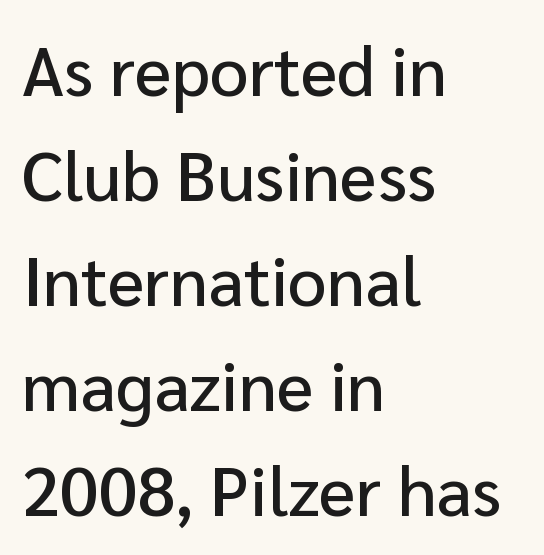
{"serif": "no", "italic": "no", "width": "normal", "stroke_contrast": "low", "x_height": "medium", "monospaced": "no", "underline": "no", "align": "left", "line_spacing": "normal", "line_spacing_ratio": 1.52, "letter_spacing": "normal", "letter_spacing_em": 0.0, "glyph_px": 69}
